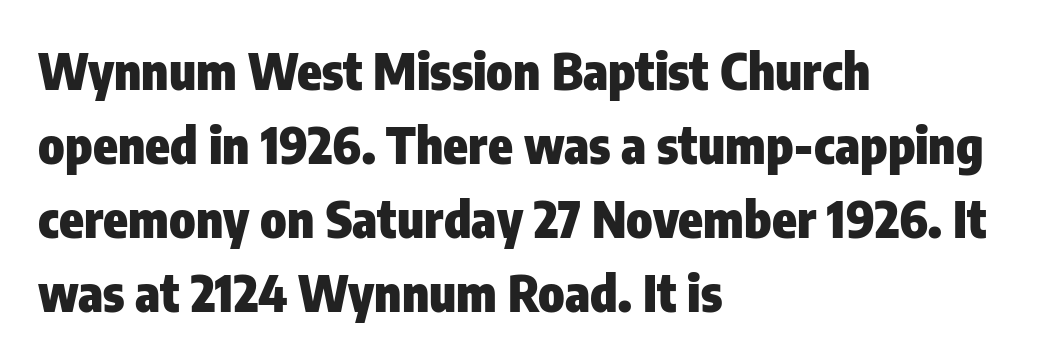
The image shows 50 px heavy, condensed sans-serif type, upright; set left-aligned, normal line spacing (1.48x), normal letter spacing, not underlined; low stroke contrast and a medium x-height.
